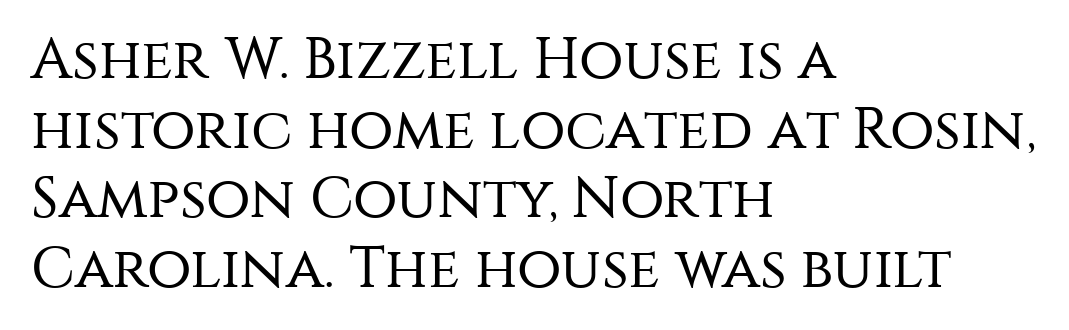
Q: Is the text bold? A: No.
Q: Is the text italic (slanted)? A: No, it is upright.
Q: Is the typeface a serif or a sans-serif typeface? A: Sans-serif.
Q: Is the text underlined? A: No.
Q: How is the paragraph aligned? A: Left-aligned.
Q: Is the spacing between letters normal or unusually wide? A: Normal.
Q: Width (condensed, normal, or wide)? A: Normal.
Q: Stroke contrast? A: Medium.
Q: x-height? A: Large.
Q: Monospaced? A: No.
